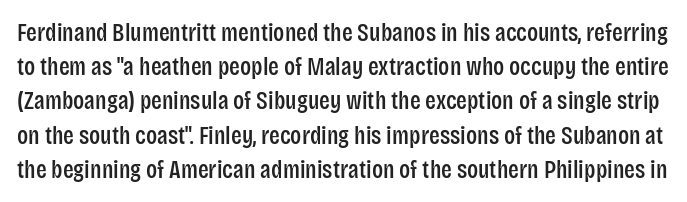
Q: Is the text italic (slanted)? A: No, it is upright.
Q: Is the text underlined? A: No.
Q: Is the spacing between letters normal or unusually wide? A: Normal.
Q: Is the spacing between lines tight, normal or loose? A: Normal.
